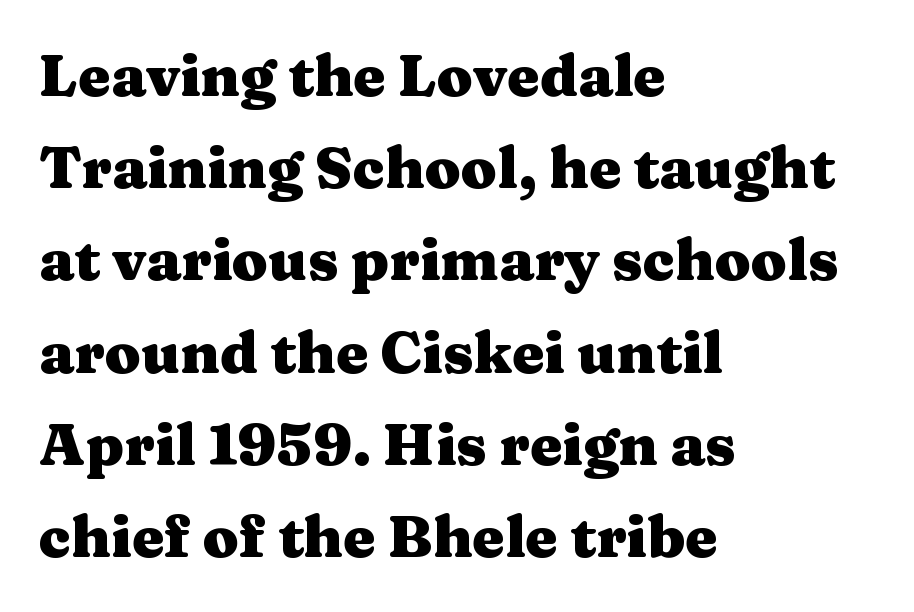
In terms of leading, this rendering sits right in the middle. The paragraph has a hard left edge and a soft right edge. Do the characters align in a grid? No, the font is proportional. Typographic density is high because the face is bold.
